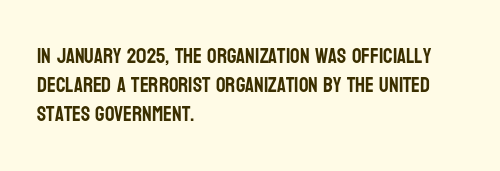
Q: Is the text italic (slanted)? A: No, it is upright.
Q: Is the text underlined? A: No.
Q: How is the paragraph aligned? A: Left-aligned.
Q: Is the spacing between letters normal or unusually wide? A: Normal.
Q: Is the spacing between lines tight, normal or loose? A: Normal.
